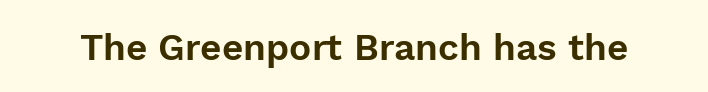
{"serif": "no", "italic": "no", "width": "normal", "stroke_contrast": "low", "x_height": "medium", "monospaced": "no", "underline": "no", "letter_spacing": "normal", "letter_spacing_em": 0.0, "glyph_px": 37}
